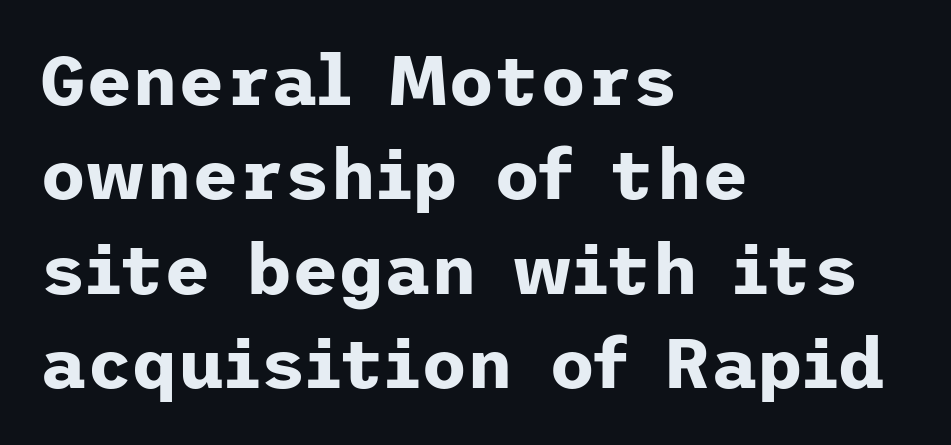
Between one letter and the next there's only the usual sliver of space. Note: no serifs on the glyphs. A roman cut, with each character standing at attention. As a designer I'd log this as weight 700, bold. Glance below the letters and you will spot only blank space. The passage is arranged the way most books set body copy — flush left.
